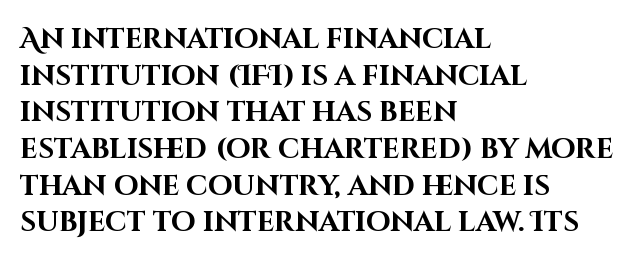
Do the letters lean? They stand straight. A typesetter would call this leading conventional body-copy spacing. A dark, heavy texture on the line: the type is bold. What kind of face is this? One without serifs — a sans.
